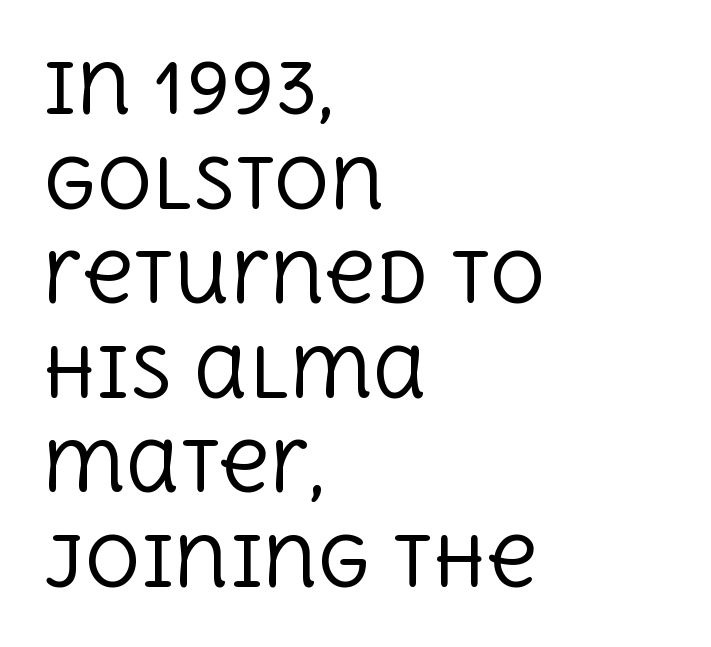
The image shows 69 px regular-weight serif type, upright; set left-aligned, normal line spacing (1.37x), normal letter spacing, not underlined; a large x-height.
